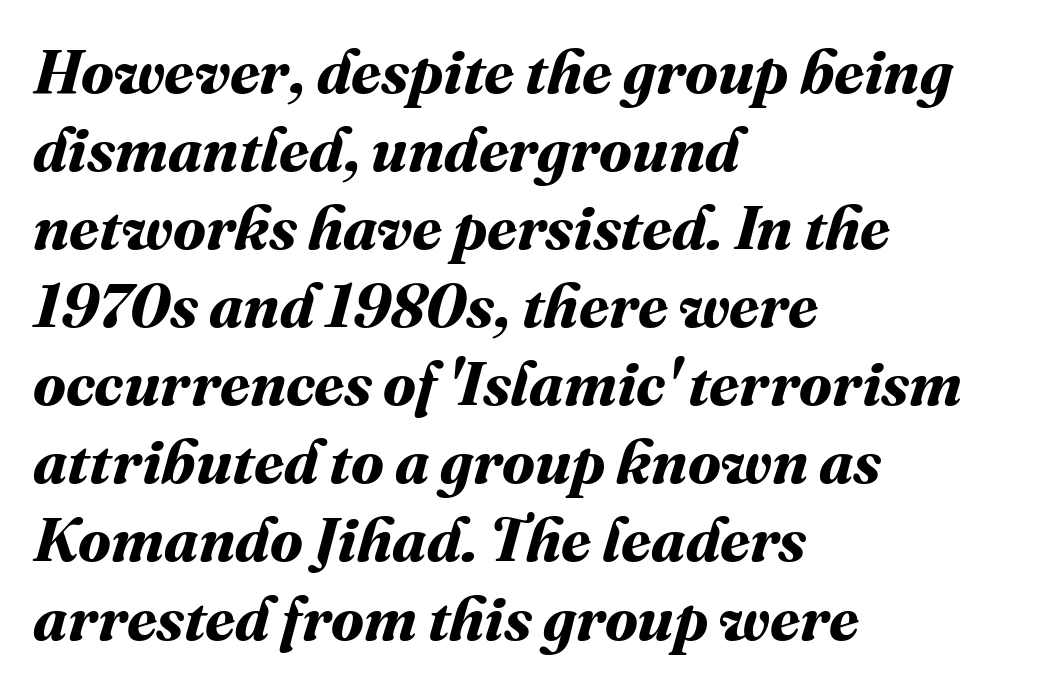
The paragraph shown leans on its left margin. The designer left line spacing at the default. Type without underlining. Look at the stroke-to-counter ratio: heavy, a bold. Tracking here is standard; glyphs follow each other at the usual distance.
